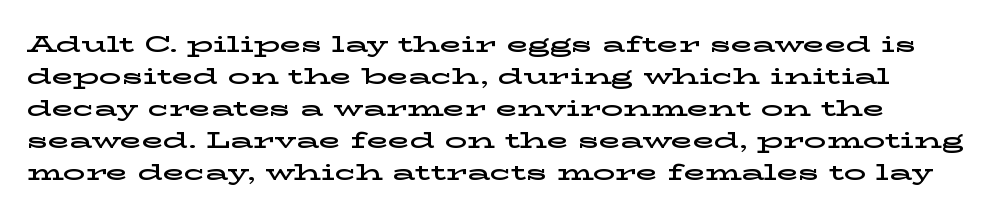
Q: Is the text italic (slanted)? A: No, it is upright.
Q: Is the text underlined? A: No.
Q: How is the paragraph aligned? A: Left-aligned.
Q: Is the spacing between letters normal or unusually wide? A: Normal.
Q: Is the spacing between lines tight, normal or loose? A: Normal.
